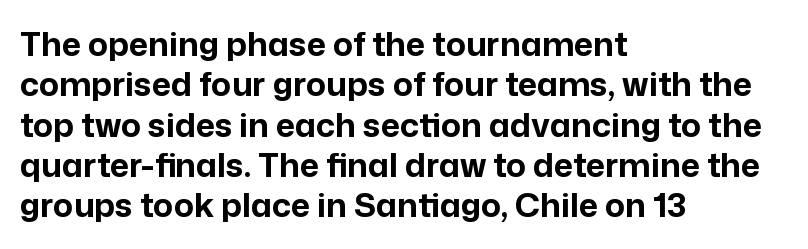
Q: Is the text bold? A: Yes.
Q: Is the text italic (slanted)? A: No, it is upright.
Q: Is the typeface a serif or a sans-serif typeface? A: Sans-serif.
Q: Is the text underlined? A: No.
Q: How is the paragraph aligned? A: Left-aligned.
Q: Is the spacing between letters normal or unusually wide? A: Normal.
Q: Width (condensed, normal, or wide)? A: Normal.
Q: Stroke contrast? A: Low.
Q: x-height? A: Medium.
Q: Monospaced? A: No.
